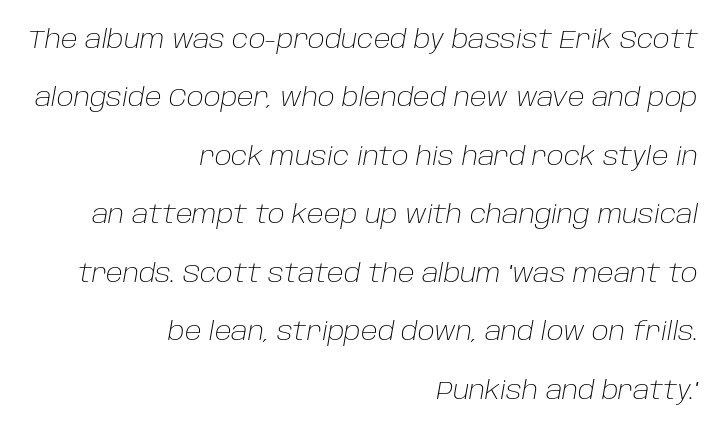
Q: Is the text bold? A: No.
Q: Is the text italic (slanted)? A: Yes, it leans right by about 10 degrees.
Q: Is the text underlined? A: No.
Q: How is the paragraph aligned? A: Right-aligned.
Q: Is the spacing between letters normal or unusually wide? A: Normal.
Q: Is the spacing between lines tight, normal or loose? A: Loose.
